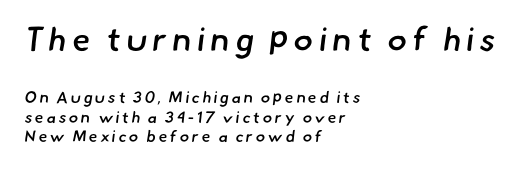
Q: Is the text bold? A: Semi-bold.
Q: Is the typeface a serif or a sans-serif typeface? A: Sans-serif.
Q: Is the text underlined? A: No.
Q: How is the paragraph aligned? A: Left-aligned.
Q: Which block of text is set in a larger size, the first (top) or the second (bottom)? A: The first (top) one.
Q: Width (condensed, normal, or wide)? A: Normal.
Q: Stroke contrast? A: Low.
Q: x-height? A: Small.
Q: Monospaced? A: No.
